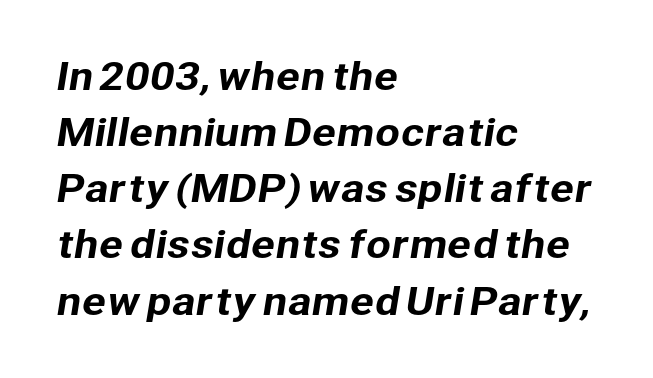
{"serif": "no", "width": "normal", "stroke_contrast": "low", "x_height": "medium", "monospaced": "no", "underline": "no", "align": "left", "line_spacing": "normal", "line_spacing_ratio": 1.56, "letter_spacing": "normal", "letter_spacing_em": 0.0, "glyph_px": 36}
